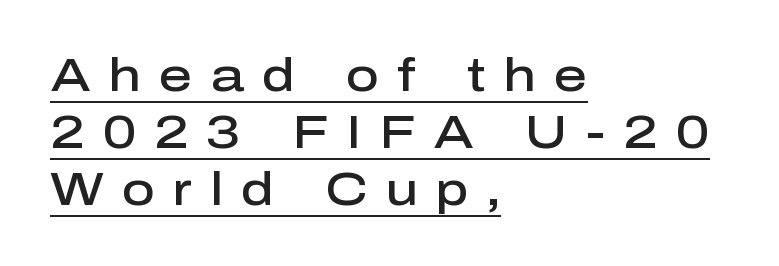
The image shows 46 px semibold sans-serif type, upright; set left-aligned, line spacing 1.24x, unusually wide letter spacing (+0.39 em), underlined; low stroke contrast and a medium x-height.
